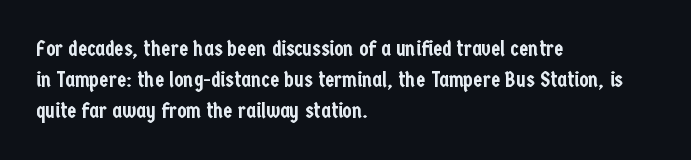
Q: Is the text italic (slanted)? A: No, it is upright.
Q: Is the text underlined? A: No.
Q: How is the paragraph aligned? A: Left-aligned.
Q: Is the spacing between letters normal or unusually wide? A: Normal.
Q: Is the spacing between lines tight, normal or loose? A: Normal.
